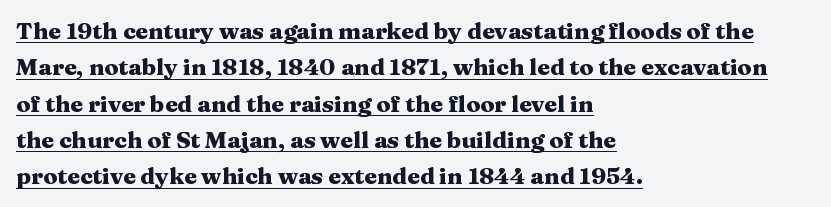
The image shows 23 px bold type, upright; set left-aligned, normal line spacing (1.58x), normal letter spacing, underlined.
